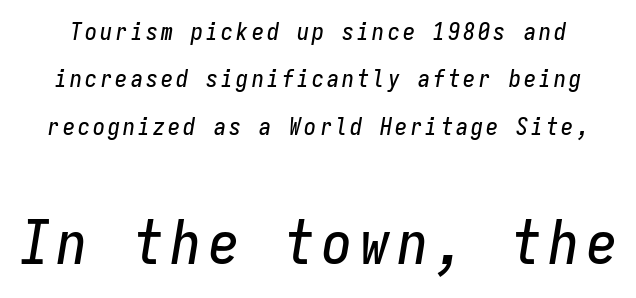
{"italic": "yes", "lean": "right", "slant_degrees": 9, "width": "condensed", "stroke_contrast": "low", "x_height": "medium", "monospaced": "yes", "underline": "no", "line_spacing": "loose", "line_spacing_ratio": 1.97, "larger_block": "second", "size_ratio": 2.5, "glyph_px": 60}
